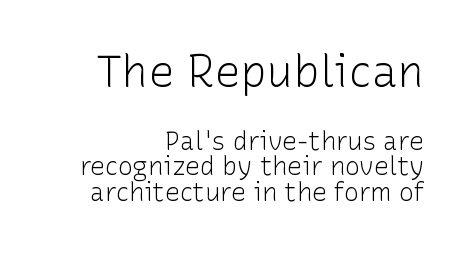
{"serif": "no", "italic": "no", "bold": "no", "weight": "light", "width": "normal", "stroke_contrast": "low", "x_height": "medium", "monospaced": "no", "underline": "no", "align": "right", "line_spacing": "tight", "line_spacing_ratio": 1.03, "letter_spacing": "normal", "letter_spacing_em": 0.0, "larger_block": "first", "size_ratio": 1.76, "glyph_px": 44}
